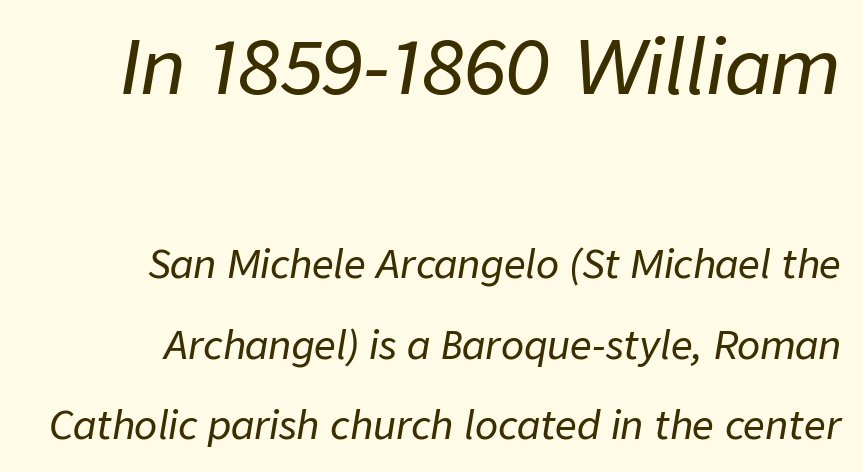
The lines in this sample share a right terminus and differ only in where they begin. Do the characters align in a grid? No, the font is proportional. The vertical gap from one line to the next is large. Inter-character spacing is left at the font's built-in metrics.
